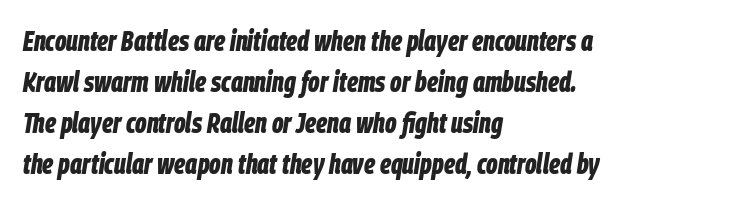
{"italic": "yes", "lean": "right", "slant_degrees": 9, "bold": "yes", "weight": "bold", "width": "condensed", "stroke_contrast": "low", "x_height": "large", "monospaced": "no", "underline": "no", "align": "left", "line_spacing": "normal", "line_spacing_ratio": 1.47, "letter_spacing": "normal", "letter_spacing_em": 0.0, "glyph_px": 28}
